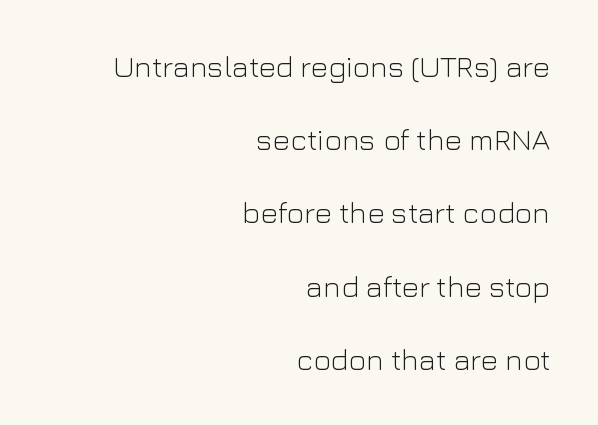
Line spacing here is loose. Standard letterfit; no display-style spreading of the glyphs. Each row of text sits above clean, open space. The passage shown is not bold in any degree. This sample has the flowing, uneven cadence of proportional lettering. You can tell from the bare stems that sans-serif type was used.
